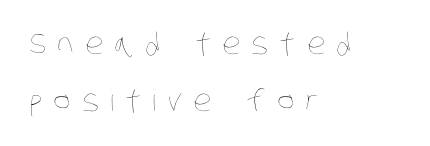
The image shows 29 px thin, condensed type; set left-aligned, loose line spacing (1.98x), unusually wide letter spacing (+0.39 em), not underlined; low stroke contrast and a large x-height.
